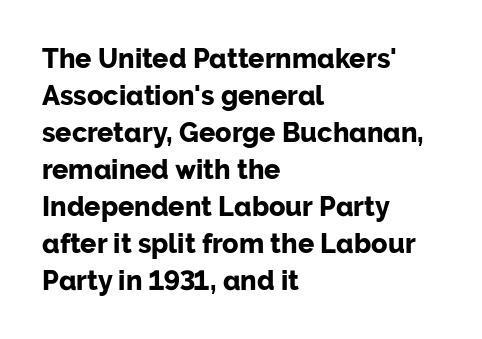
Q: Is the text bold? A: Yes.
Q: Is the text italic (slanted)? A: No, it is upright.
Q: Is the text underlined? A: No.
Q: How is the paragraph aligned? A: Left-aligned.
Q: Is the spacing between letters normal or unusually wide? A: Normal.
Q: Is the spacing between lines tight, normal or loose? A: Normal.
